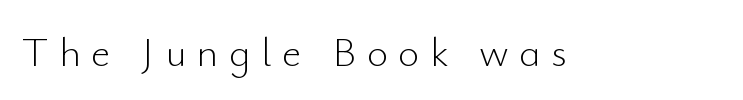
The image shows 41 px light sans-serif type, upright; set unusually wide letter spacing (+0.26 em), not underlined; low stroke contrast and a small x-height.
